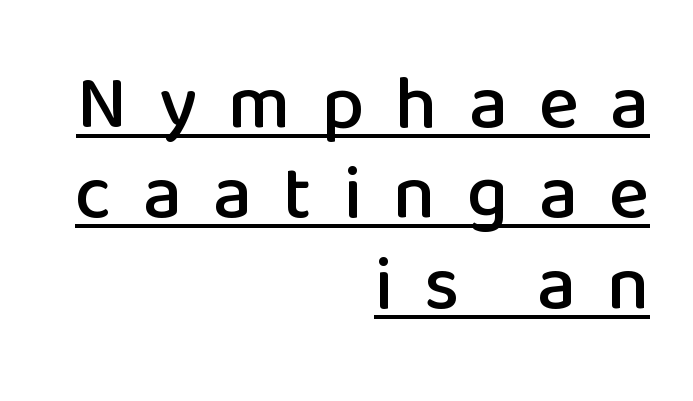
{"serif": "no", "italic": "no", "width": "normal", "stroke_contrast": "low", "x_height": "medium", "monospaced": "no", "underline": "yes", "align": "right", "line_spacing_ratio": 1.19, "letter_spacing": "wide", "letter_spacing_em": 0.41, "glyph_px": 76}
